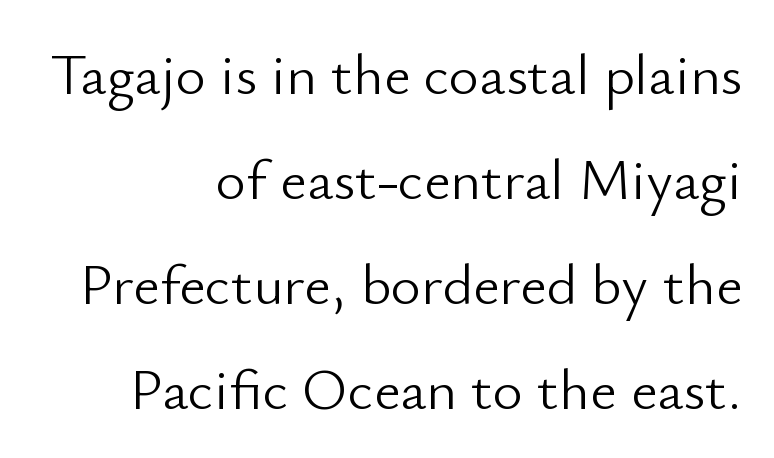
{"serif": "no", "italic": "no", "bold": "no", "weight": "light", "width": "normal", "stroke_contrast": "low", "x_height": "small", "monospaced": "no", "underline": "no", "align": "right", "line_spacing_ratio": 1.81, "letter_spacing": "normal", "letter_spacing_em": 0.0, "glyph_px": 58}
